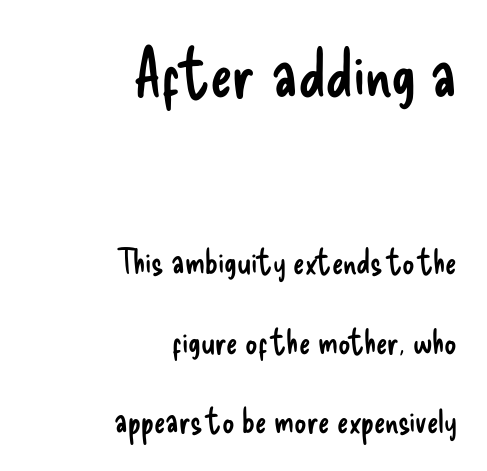
{"serif": "no", "italic": "no", "bold": "no", "weight": "regular", "width": "condensed", "stroke_contrast": "low", "x_height": "small", "monospaced": "no", "underline": "no", "align": "right", "line_spacing": "loose", "line_spacing_ratio": 2.34, "letter_spacing": "normal", "letter_spacing_em": 0.0, "larger_block": "first", "size_ratio": 1.97, "glyph_px": 67}
